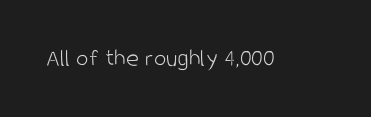
{"italic": "no", "bold": "no", "underline": "no", "letter_spacing": "normal", "letter_spacing_em": 0.0, "glyph_px": 25}
